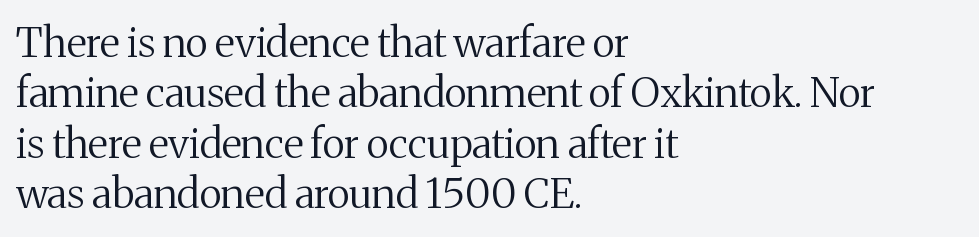
Each line starts at the same left margin while the right side varies. A light-to-regular cut is what we see here. Spacing verdict: proportional, widths tailored to each character. The words here are not underlined.
